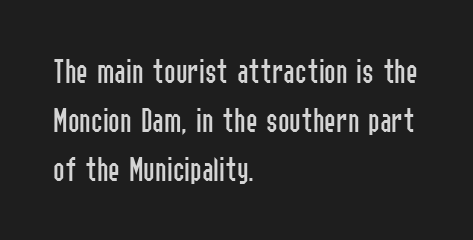
Q: Is the text bold? A: No.
Q: Is the text italic (slanted)? A: No, it is upright.
Q: Is the typeface a serif or a sans-serif typeface? A: Sans-serif.
Q: Is the text underlined? A: No.
Q: How is the paragraph aligned? A: Left-aligned.
Q: Is the spacing between letters normal or unusually wide? A: Normal.
Q: Is the spacing between lines tight, normal or loose? A: Normal.
Q: Width (condensed, normal, or wide)? A: Condensed.
Q: Stroke contrast? A: Low.
Q: x-height? A: Medium.
Q: Monospaced? A: No.
